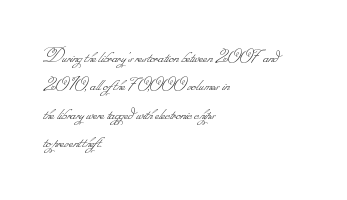
The specimen omits any rule beneath the text block's lines. The setting favours the left margin, as ordinary paragraphs usually do. How are the letters spaced? Ordinarily, with no added tracking. The passage shown stacks its lines at a standard gap.
